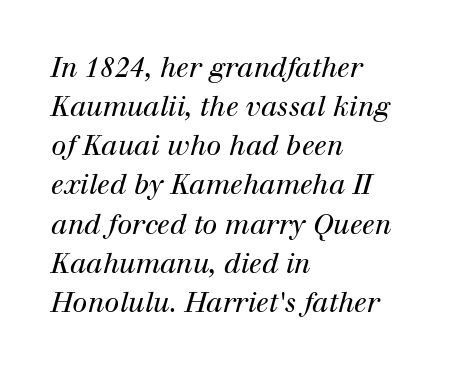
Does the leading feel generous? No, just average. Decoration check: the copy has no underline. The rendering anchors every line to the left-hand side. The letters sit at their default tracking, neither squeezed nor spread. Yep, that's italic — everything's leaning. Think standard paragraph weight, or any step lighter than that.
